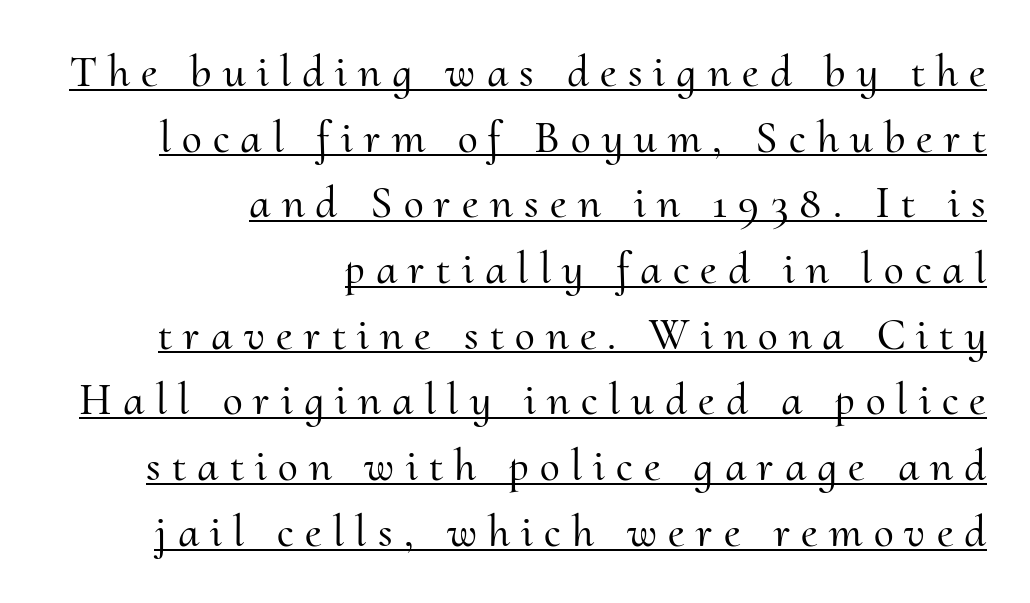
Q: Is the text italic (slanted)? A: No, it is upright.
Q: Is the typeface a serif or a sans-serif typeface? A: Serif.
Q: Is the text underlined? A: Yes.
Q: How is the paragraph aligned? A: Right-aligned.
Q: Is the spacing between letters normal or unusually wide? A: Unusually wide.
Q: Is the spacing between lines tight, normal or loose? A: Normal.
Q: Width (condensed, normal, or wide)? A: Normal.
Q: Stroke contrast? A: Medium.
Q: x-height? A: Small.
Q: Monospaced? A: No.
